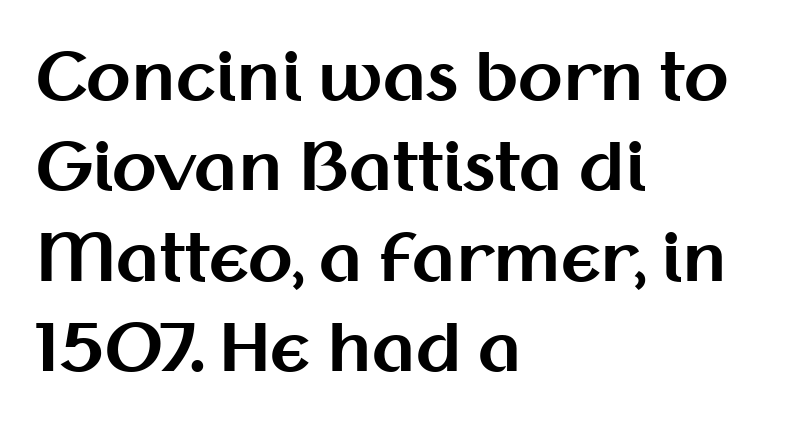
{"serif": "no", "italic": "no", "bold": "yes", "weight": "bold", "width": "normal", "stroke_contrast": "medium", "x_height": "medium", "monospaced": "no", "underline": "no", "align": "left", "line_spacing": "normal", "line_spacing_ratio": 1.39, "letter_spacing": "normal", "letter_spacing_em": 0.0, "glyph_px": 65}
